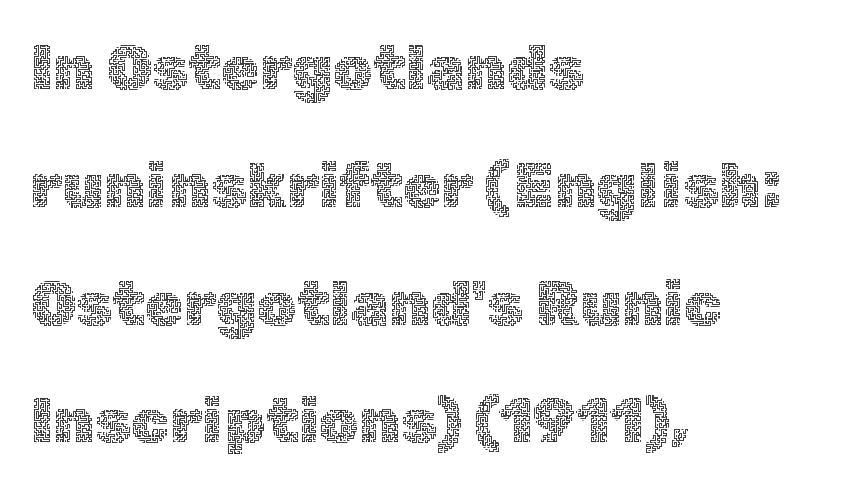
{"italic": "no", "bold": "no", "weight": "thin", "width": "normal", "x_height": "medium", "monospaced": "no", "underline": "no", "align": "left", "line_spacing": "loose", "line_spacing_ratio": 1.9, "letter_spacing": "normal", "letter_spacing_em": 0.0, "glyph_px": 62}
